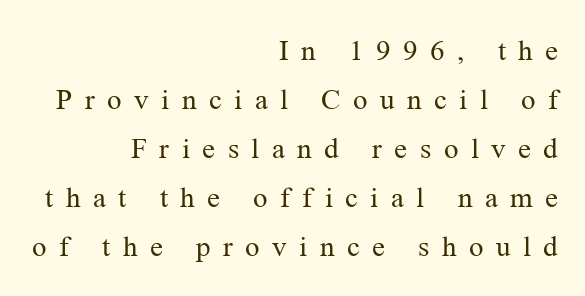
{"serif": "yes", "italic": "no", "bold": "no", "weight": "regular", "width": "normal", "stroke_contrast": "medium", "x_height": "medium", "monospaced": "no", "underline": "no", "align": "right", "line_spacing": "normal", "line_spacing_ratio": 1.69, "letter_spacing": "wide", "letter_spacing_em": 0.43, "glyph_px": 29}
